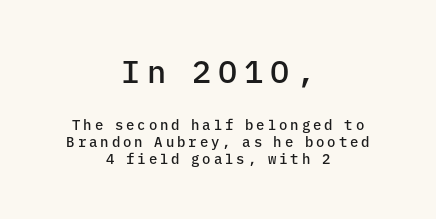
The image shows 32 px semibold sans-serif type, upright, monospaced; set centered, line spacing 1.23x, unusually wide letter spacing (+0.21 em), not underlined; the first (top) block is 2.29x larger; low stroke contrast and a medium x-height.
